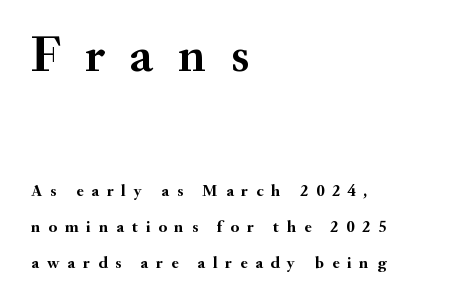
{"serif": "yes", "italic": "no", "bold": "yes", "weight": "semibold", "width": "normal", "stroke_contrast": "medium", "x_height": "small", "monospaced": "no", "underline": "no", "align": "left", "line_spacing": "loose", "line_spacing_ratio": 2.12, "letter_spacing": "wide", "letter_spacing_em": 0.47, "larger_block": "first", "size_ratio": 3.06, "glyph_px": 52}
